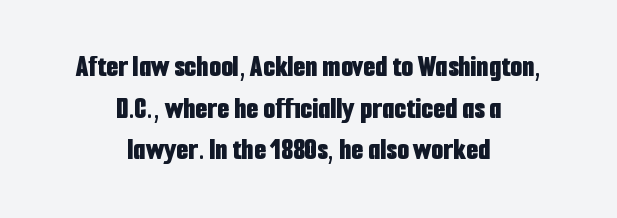
The font family rendered here belongs to the sans-serif group. When letters stand straight like this, we call the style roman or upright. Heft: maximum for text — a bold. Character widths vary here, with narrow letters taking less room than wide ones.
